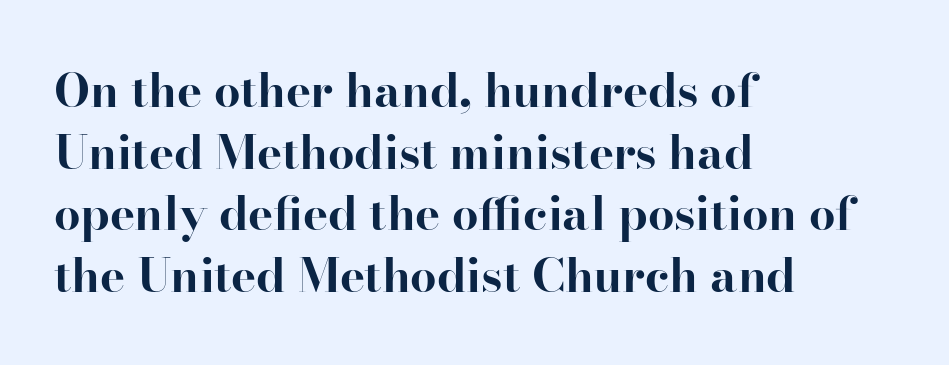
The image shows 47 px bold serif type, upright; set left-aligned, normal line spacing (1.31x), normal letter spacing, not underlined; high stroke contrast and a small x-height.
